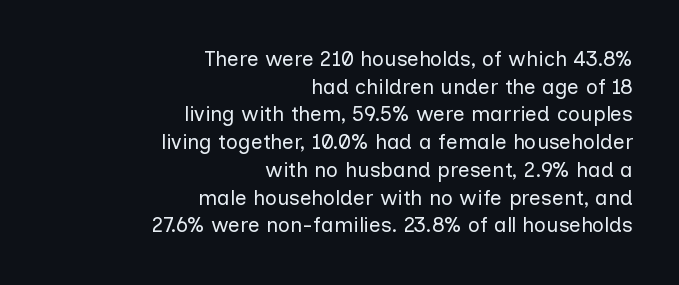
The image shows 21 px text type, upright; set right-aligned, normal line spacing (1.32x), normal letter spacing, not underlined.
